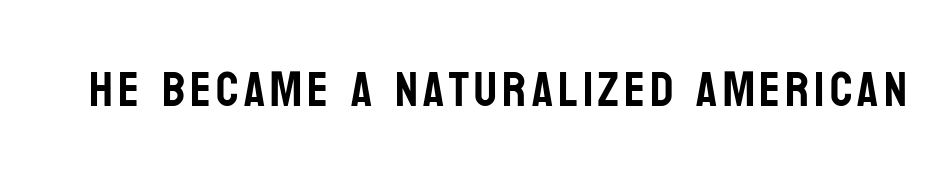
Q: Is the text italic (slanted)? A: No, it is upright.
Q: Is the typeface a serif or a sans-serif typeface? A: Sans-serif.
Q: Is the text underlined? A: No.
Q: Width (condensed, normal, or wide)? A: Condensed.
Q: Stroke contrast? A: Low.
Q: x-height? A: Large.
Q: Monospaced? A: No.
